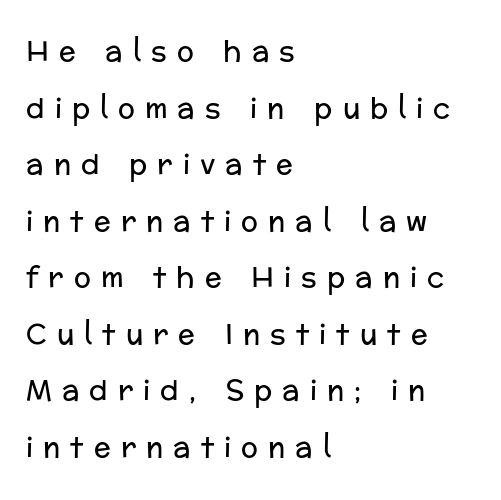
{"serif": "no", "italic": "no", "bold": "no", "weight": "regular", "width": "normal", "stroke_contrast": "low", "x_height": "medium", "monospaced": "no", "underline": "no", "align": "left", "line_spacing": "loose", "line_spacing_ratio": 2.02, "letter_spacing": "wide", "letter_spacing_em": 0.36, "glyph_px": 28}
